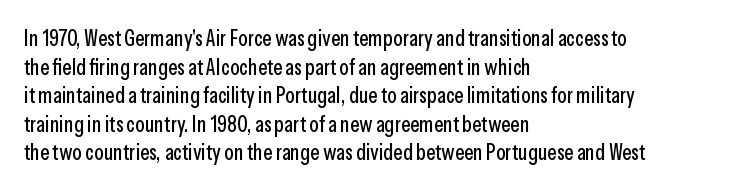
{"italic": "no", "underline": "no", "align": "left", "line_spacing": "normal", "line_spacing_ratio": 1.3, "letter_spacing": "normal", "letter_spacing_em": 0.0, "glyph_px": 22}
